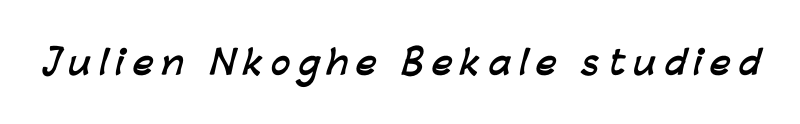
Each letter's strokes conclude bluntly, with no projecting serifs. The face used here is rendered with a markedly widened letterfit. Looks like regular typesetting: each glyph gets only the width it needs. Anything drawn beneath the words? Only blank space. A full-strength bold gives these letters their thick strokes.
